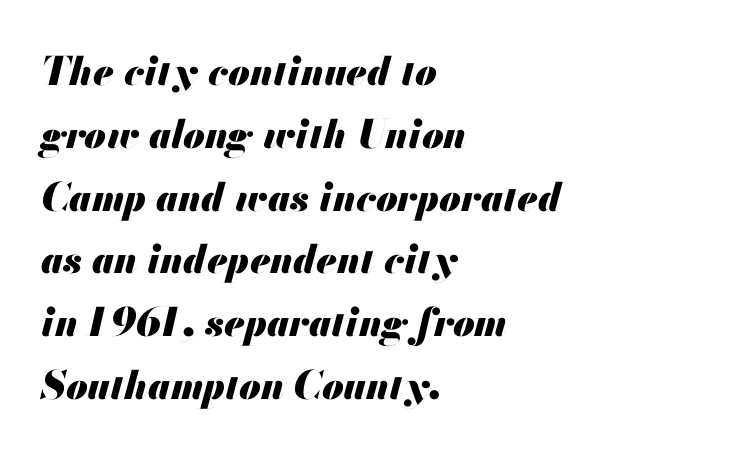
A full-strength bold gives these letters their thick strokes. One-word summary of the alignment: left. Is this a fixed-width face? No — the glyphs have proportional, varying widths. The leading is moderate, giving the passage an even texture. Observe the ordinary spacing: letters are neighbours, not strangers. Check under the words: just untouched page.
